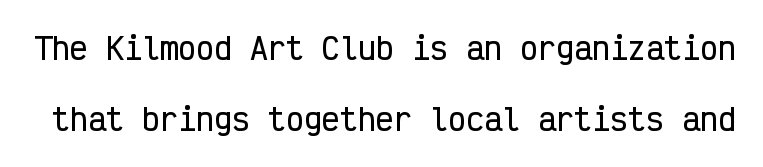
Q: Is the text italic (slanted)? A: No, it is upright.
Q: Is the typeface a serif or a sans-serif typeface? A: Sans-serif.
Q: Is the text underlined? A: No.
Q: Is the spacing between letters normal or unusually wide? A: Normal.
Q: Is the spacing between lines tight, normal or loose? A: Loose.
Q: Width (condensed, normal, or wide)? A: Condensed.
Q: Stroke contrast? A: Low.
Q: x-height? A: Medium.
Q: Monospaced? A: Yes.
